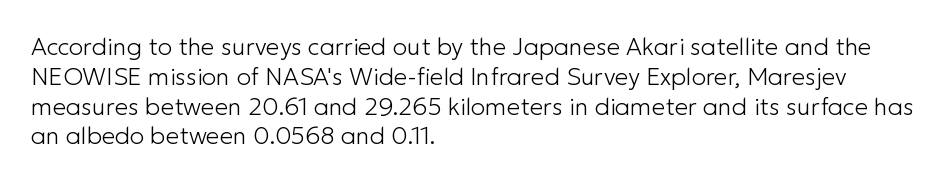
If you drew a line through each stem, it would be perfectly vertical. Tracking value appears to be zero — textbook default spacing. The rag falls on the right side of this text block. The face looks like a standard text weight, possibly lighter. The string is rendered with underlining switched off.
